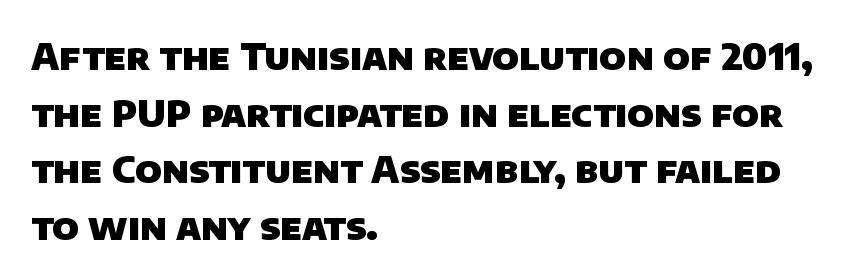
The image shows 37 px heavy sans-serif type; set left-aligned, normal line spacing (1.53x), normal letter spacing, not underlined; low stroke contrast and a large x-height.
